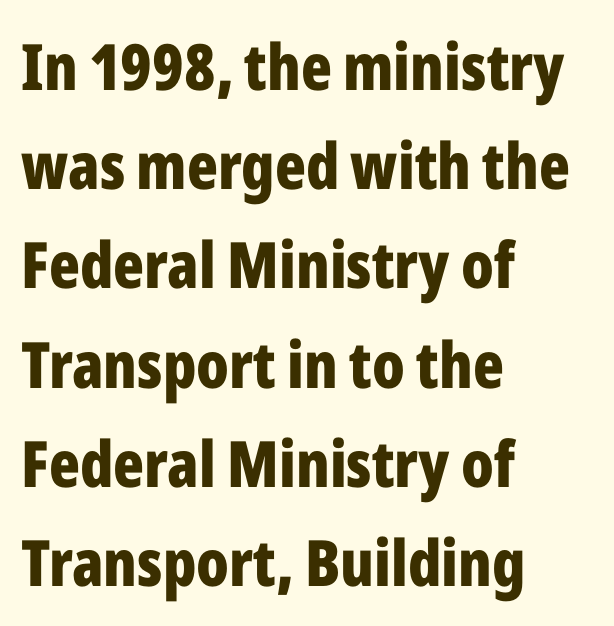
{"serif": "no", "italic": "no", "bold": "yes", "weight": "bold", "width": "condensed", "stroke_contrast": "low", "x_height": "medium", "monospaced": "no", "underline": "no", "align": "left", "line_spacing": "normal", "line_spacing_ratio": 1.55, "letter_spacing": "normal", "letter_spacing_em": 0.0, "glyph_px": 64}
